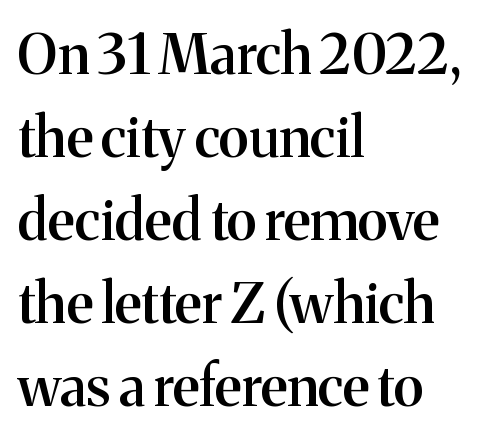
Q: Is the text bold? A: Semi-bold.
Q: Is the text italic (slanted)? A: No, it is upright.
Q: Is the typeface a serif or a sans-serif typeface? A: Serif.
Q: Is the text underlined? A: No.
Q: How is the paragraph aligned? A: Left-aligned.
Q: Is the spacing between letters normal or unusually wide? A: Normal.
Q: Is the spacing between lines tight, normal or loose? A: Normal.
Q: Width (condensed, normal, or wide)? A: Normal.
Q: Stroke contrast? A: Medium.
Q: x-height? A: Medium.
Q: Monospaced? A: No.
